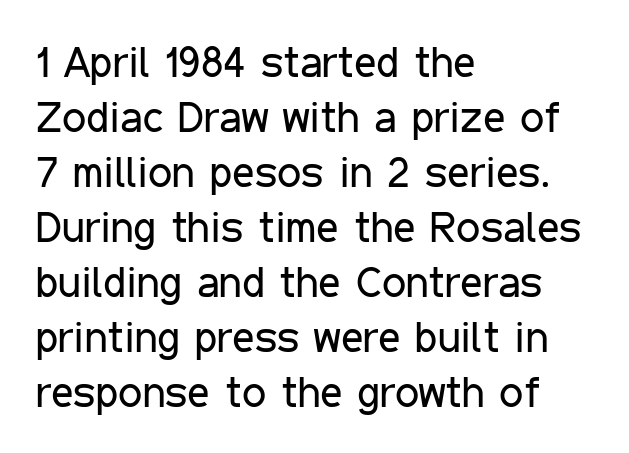
{"serif": "no", "italic": "no", "bold": "no", "weight": "regular", "width": "condensed", "stroke_contrast": "low", "x_height": "medium", "monospaced": "no", "underline": "no", "align": "left", "line_spacing": "normal", "line_spacing_ratio": 1.28, "letter_spacing": "normal", "letter_spacing_em": 0.0, "glyph_px": 43}
